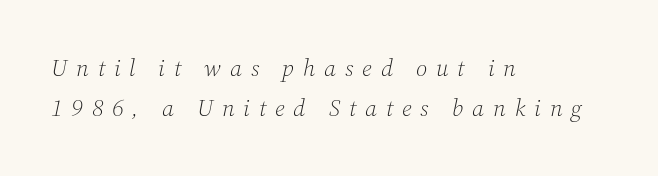
Q: Is the text bold? A: No.
Q: Is the text italic (slanted)? A: Yes, it leans right by about 12 degrees.
Q: Is the text underlined? A: No.
Q: How is the paragraph aligned? A: Left-aligned.
Q: Is the spacing between letters normal or unusually wide? A: Unusually wide.
Q: Is the spacing between lines tight, normal or loose? A: Normal.
